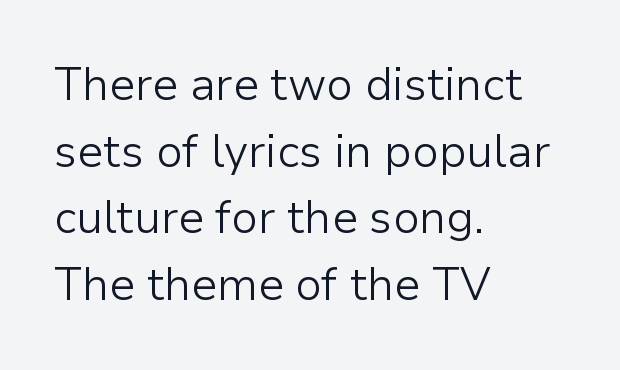
The image shows 45 px light sans-serif type, upright; set left-aligned, normal line spacing (1.48x), normal letter spacing, not underlined; low stroke contrast and a medium x-height.
